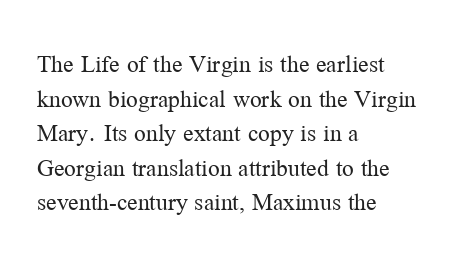
{"italic": "no", "bold": "no", "underline": "no", "align": "left", "line_spacing": "normal", "line_spacing_ratio": 1.33, "letter_spacing": "normal", "letter_spacing_em": 0.0, "glyph_px": 26}
